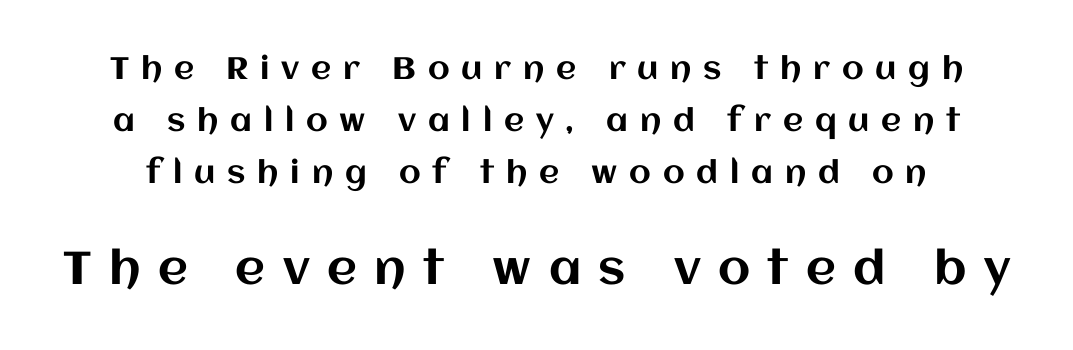
Lines of text with bare space underneath. Think of a printed novel: that variable character pitch is what you see here. Scale increases going downward across the two blocks. Interline gaps are of average width in this sample. Display-style spreading of the glyphs; the letterfit is very open.
